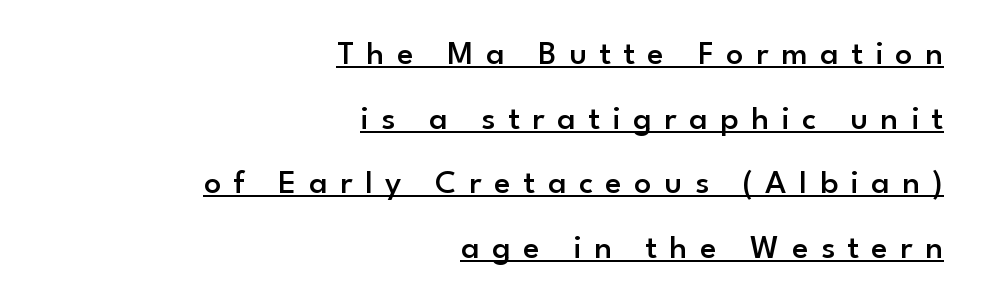
Q: Is the text bold? A: Semi-bold.
Q: Is the text italic (slanted)? A: No, it is upright.
Q: Is the typeface a serif or a sans-serif typeface? A: Sans-serif.
Q: Is the text underlined? A: Yes.
Q: How is the paragraph aligned? A: Right-aligned.
Q: Is the spacing between letters normal or unusually wide? A: Unusually wide.
Q: Is the spacing between lines tight, normal or loose? A: Loose.
Q: Width (condensed, normal, or wide)? A: Normal.
Q: Stroke contrast? A: Low.
Q: x-height? A: Small.
Q: Monospaced? A: No.
